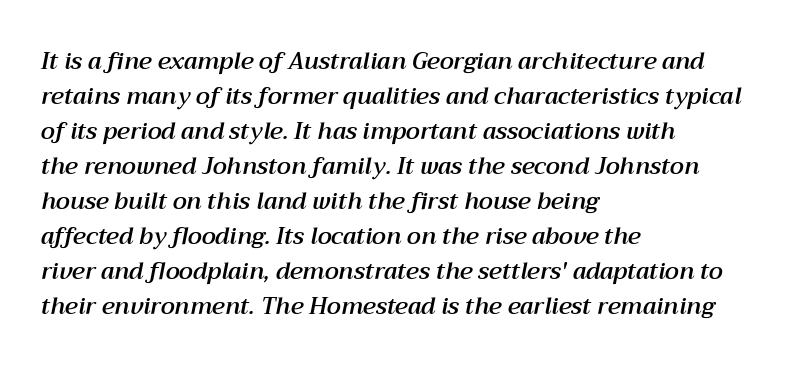
Students, observe: this is what conventionally led text looks like. Caption: standard tracking, unaltered. Emphasis-style slanted type is in use. Only glyphs here, with clear space below each row.
